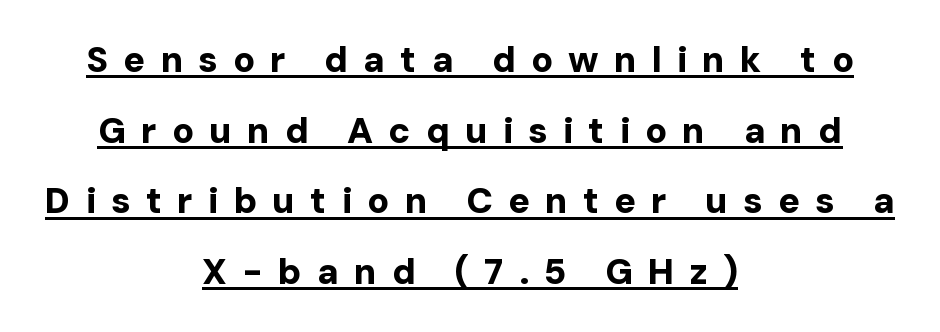
{"serif": "no", "italic": "no", "bold": "yes", "weight": "bold", "width": "normal", "stroke_contrast": "low", "x_height": "medium", "monospaced": "no", "underline": "yes", "align": "center", "line_spacing": "loose", "line_spacing_ratio": 1.96, "letter_spacing": "wide", "letter_spacing_em": 0.42, "glyph_px": 36}
